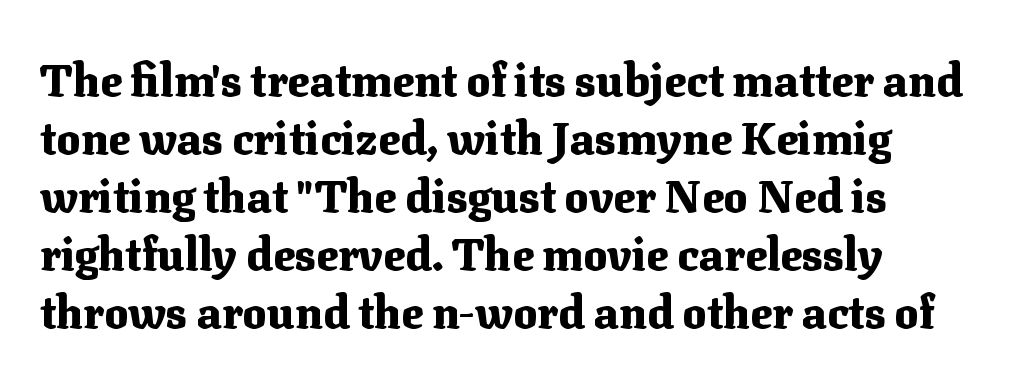
Q: Is the text bold? A: Yes.
Q: Is the text italic (slanted)? A: No, it is upright.
Q: Is the typeface a serif or a sans-serif typeface? A: Serif.
Q: Is the text underlined? A: No.
Q: How is the paragraph aligned? A: Left-aligned.
Q: Is the spacing between letters normal or unusually wide? A: Normal.
Q: Is the spacing between lines tight, normal or loose? A: Normal.
Q: Width (condensed, normal, or wide)? A: Normal.
Q: Stroke contrast? A: Medium.
Q: x-height? A: Medium.
Q: Monospaced? A: No.
